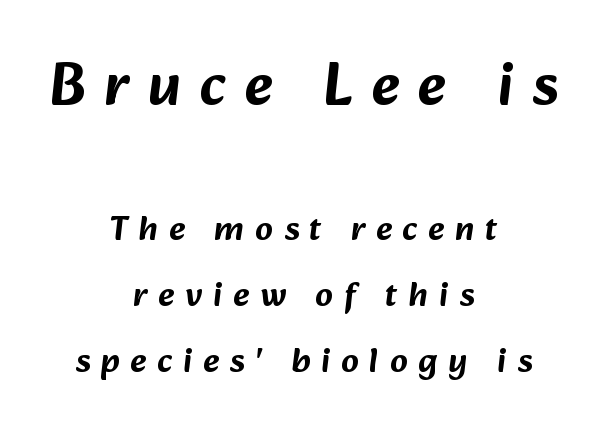
Q: Is the typeface a serif or a sans-serif typeface? A: Sans-serif.
Q: Is the text underlined? A: No.
Q: How is the paragraph aligned? A: Centered.
Q: Is the spacing between letters normal or unusually wide? A: Unusually wide.
Q: Which block of text is set in a larger size, the first (top) or the second (bottom)? A: The first (top) one.
Q: Width (condensed, normal, or wide)? A: Normal.
Q: Stroke contrast? A: Low.
Q: x-height? A: Medium.
Q: Monospaced? A: No.
